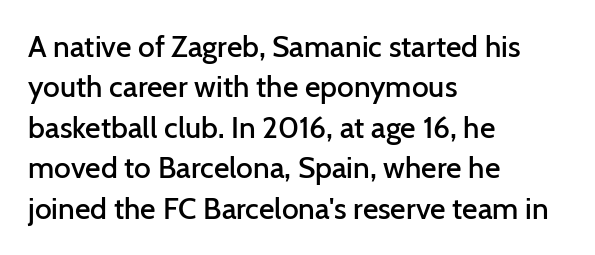
The image shows 30 px semibold sans-serif type, upright; set left-aligned, normal line spacing (1.35x), normal letter spacing, not underlined; low stroke contrast and a medium x-height.
